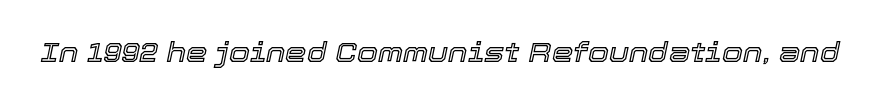
The image shows 27 px text type, italic (leaning right); set normal letter spacing, not underlined.
